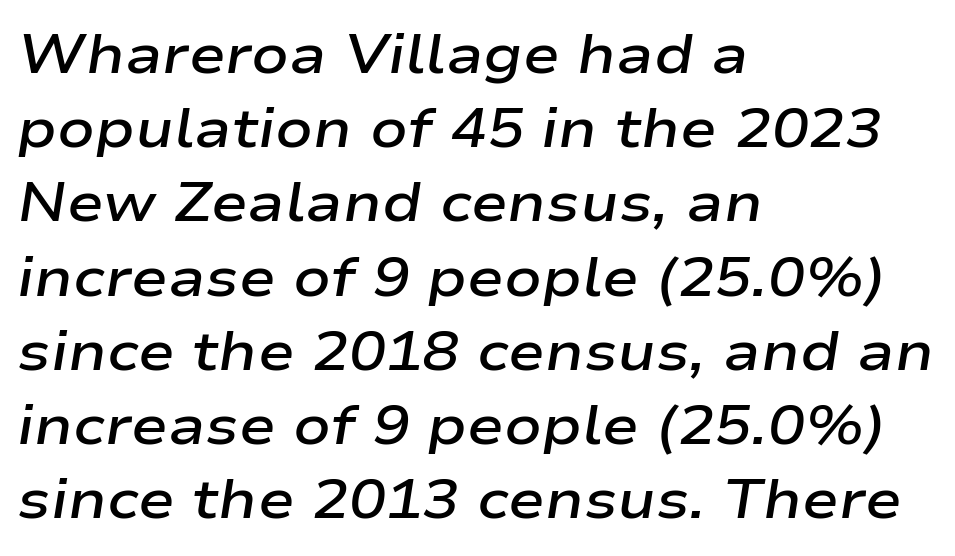
The image shows 55 px semibold, wide type, italic (leaning right); set left-aligned, normal line spacing (1.35x), normal letter spacing, not underlined; low stroke contrast and a medium x-height.
